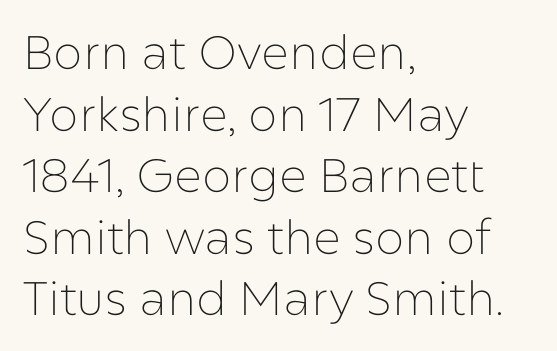
Q: Is the text bold? A: No.
Q: Is the text italic (slanted)? A: No, it is upright.
Q: Is the typeface a serif or a sans-serif typeface? A: Sans-serif.
Q: Is the text underlined? A: No.
Q: How is the paragraph aligned? A: Left-aligned.
Q: Is the spacing between letters normal or unusually wide? A: Normal.
Q: Is the spacing between lines tight, normal or loose? A: Normal.
Q: Width (condensed, normal, or wide)? A: Normal.
Q: Stroke contrast? A: Low.
Q: x-height? A: Medium.
Q: Monospaced? A: No.
